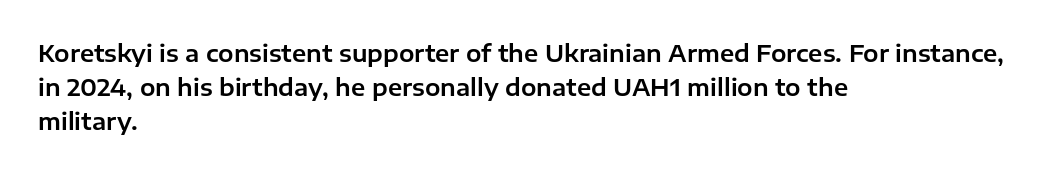
Q: Is the text italic (slanted)? A: No, it is upright.
Q: Is the text underlined? A: No.
Q: How is the paragraph aligned? A: Left-aligned.
Q: Is the spacing between letters normal or unusually wide? A: Normal.
Q: Is the spacing between lines tight, normal or loose? A: Normal.
